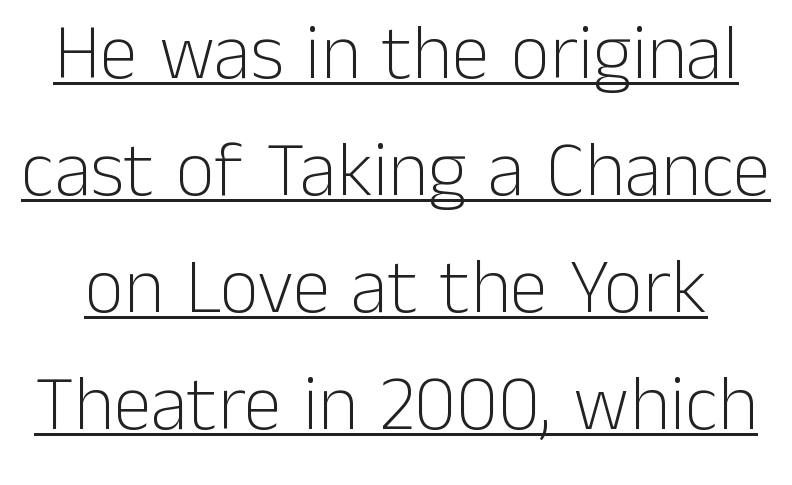
The block of text has a typical density, with ordinary space between rows. Weight class: somewhere from thin through regular. A typesetter would call this proportional, since set widths differ per character. Unlike a traditional serif, this face leaves its strokes unadorned.
